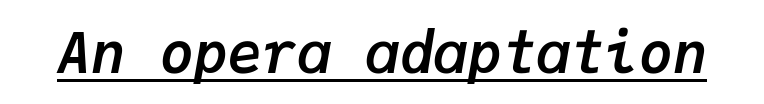
{"italic": "yes", "lean": "right", "slant_degrees": 9, "bold": "yes", "weight": "semibold", "width": "normal", "stroke_contrast": "low", "x_height": "medium", "monospaced": "yes", "underline": "yes", "letter_spacing": "normal", "letter_spacing_em": 0.0, "glyph_px": 57}
